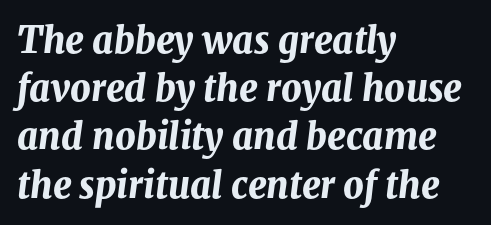
The image shows 36 px bold type, italic (leaning right); set left-aligned, normal line spacing (1.34x), normal letter spacing, not underlined; medium stroke contrast and a medium x-height.
